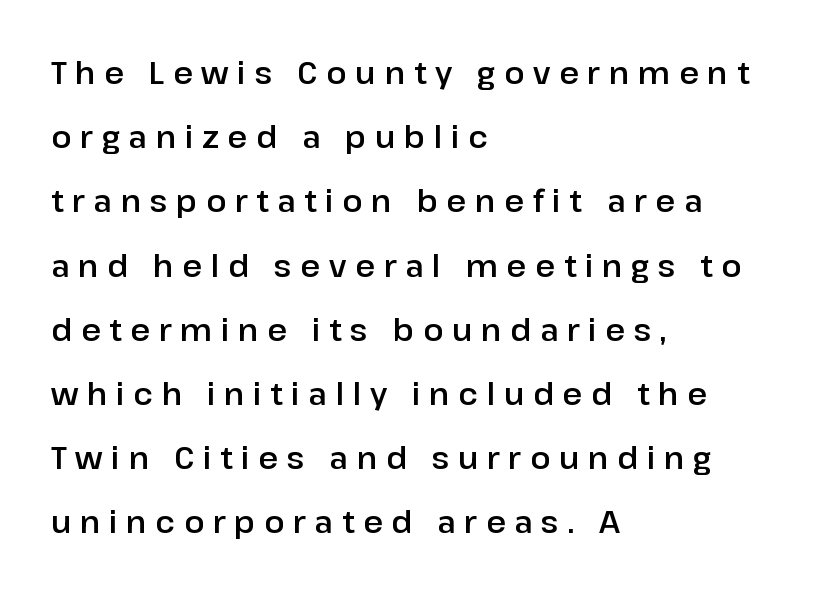
{"serif": "no", "italic": "no", "width": "normal", "stroke_contrast": "low", "x_height": "medium", "monospaced": "no", "underline": "no", "align": "left", "line_spacing": "loose", "line_spacing_ratio": 2.14, "letter_spacing": "wide", "letter_spacing_em": 0.29, "glyph_px": 30}
